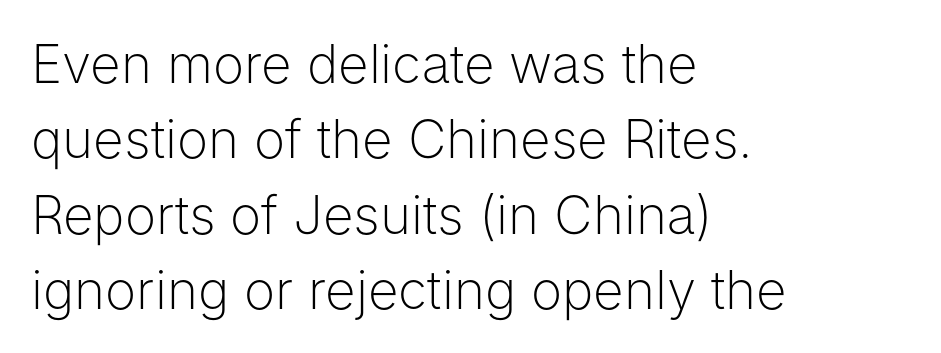
These lines are rendered in a variable-pitch font. Horizontally, the lines are justified to the leading edge only. The typeface chosen for these lines omits serifs. Lines of text with bare space underneath. Think standard paragraph weight, or any step lighter than that.
